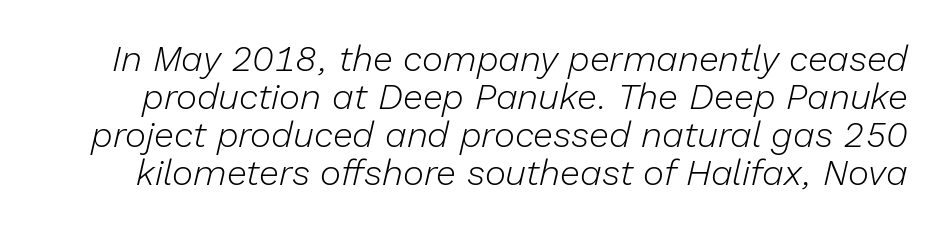
Q: Is the text bold? A: No.
Q: Is the text italic (slanted)? A: Yes, it leans right by about 13 degrees.
Q: Is the text underlined? A: No.
Q: Is the spacing between letters normal or unusually wide? A: Normal.
Q: Is the spacing between lines tight, normal or loose? A: Tight.
Q: Width (condensed, normal, or wide)? A: Normal.
Q: Stroke contrast? A: Low.
Q: x-height? A: Medium.
Q: Monospaced? A: No.
